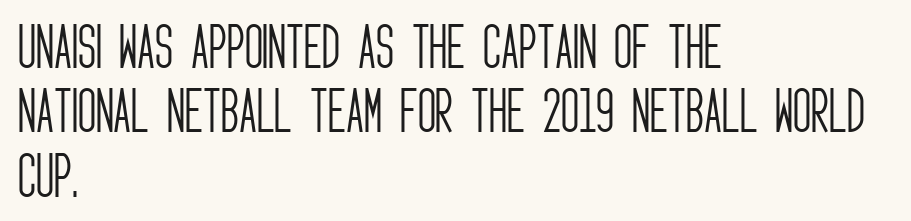
Short and long lines alike share a common starting point at left. These lines are rendered in a variable-pitch font. Does extra space separate the letters? No, they use regular spacing. This sample keeps an unexceptional amount of space between lines. Vertical stems look standard width or narrower in stroke. Unmarked baselines from the first word to the last.
